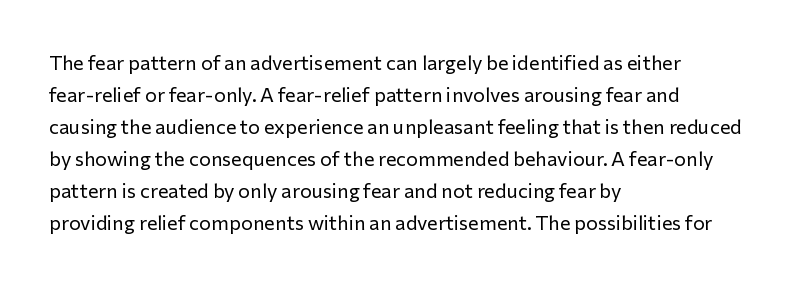
Caption: standard tracking, unaltered. The line-height multiplier appears to be the usual default. Type without underlining. This sample uses an upright cut, with every glyph sitting square on the baseline. This rendering uses left alignment, leaving the right contour irregular. The characters are drawn with everyday or finer stroke widths.
